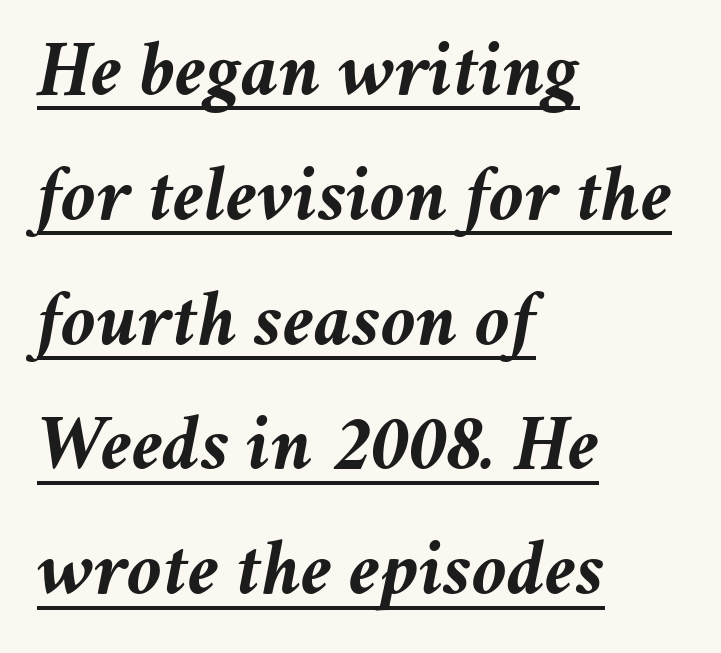
{"italic": "yes", "lean": "right", "slant_degrees": 11, "bold": "yes", "weight": "semibold", "width": "normal", "stroke_contrast": "medium", "x_height": "medium", "monospaced": "no", "underline": "yes", "align": "left", "line_spacing": "normal", "line_spacing_ratio": 1.56, "letter_spacing": "normal", "letter_spacing_em": 0.0, "glyph_px": 80}
